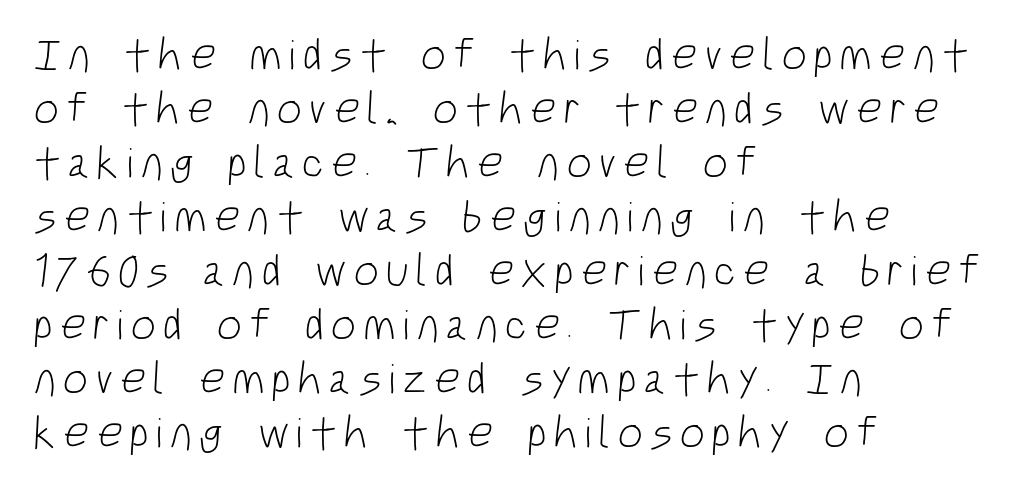
The image shows 45 px light, condensed sans-serif type; set left-aligned, line spacing 1.2x, not underlined; low stroke contrast and a large x-height.
